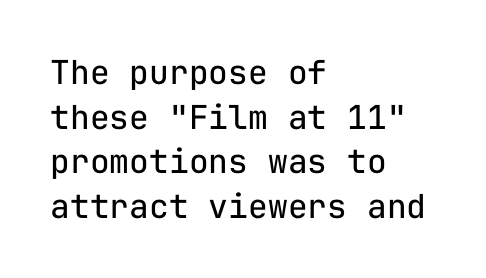
Q: Is the text bold? A: No.
Q: Is the text italic (slanted)? A: No, it is upright.
Q: Is the typeface a serif or a sans-serif typeface? A: Sans-serif.
Q: Is the text underlined? A: No.
Q: How is the paragraph aligned? A: Left-aligned.
Q: Is the spacing between letters normal or unusually wide? A: Normal.
Q: Is the spacing between lines tight, normal or loose? A: Normal.
Q: Width (condensed, normal, or wide)? A: Normal.
Q: Stroke contrast? A: Low.
Q: x-height? A: Medium.
Q: Monospaced? A: Yes.
